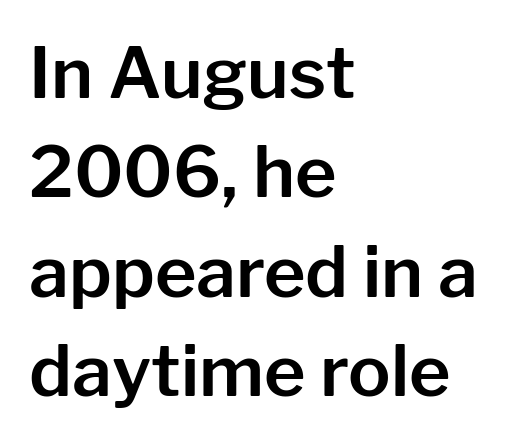
Q: Is the text italic (slanted)? A: No, it is upright.
Q: Is the typeface a serif or a sans-serif typeface? A: Sans-serif.
Q: Is the text underlined? A: No.
Q: How is the paragraph aligned? A: Left-aligned.
Q: Is the spacing between letters normal or unusually wide? A: Normal.
Q: Is the spacing between lines tight, normal or loose? A: Normal.
Q: Width (condensed, normal, or wide)? A: Normal.
Q: Stroke contrast? A: Low.
Q: x-height? A: Medium.
Q: Monospaced? A: No.
